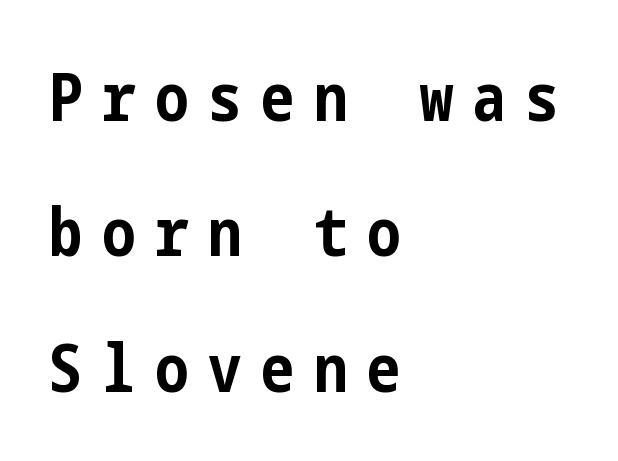
The image shows 67 px bold, condensed sans-serif type, upright; set left-aligned, loose line spacing (2.02x), unusually wide letter spacing (+0.29 em), not underlined; low stroke contrast and a medium x-height.
